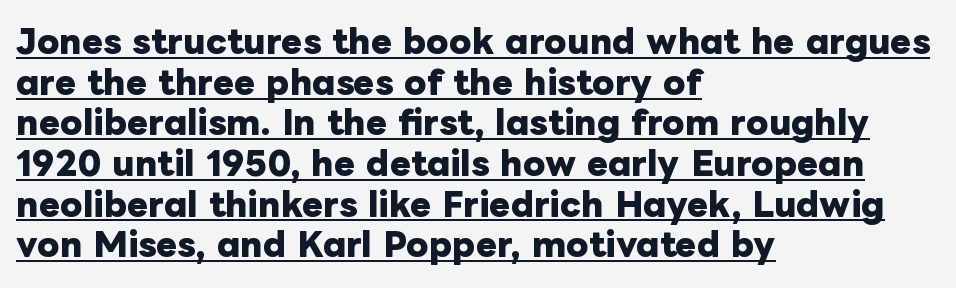
Q: Is the text bold? A: Yes.
Q: Is the text italic (slanted)? A: No, it is upright.
Q: Is the text underlined? A: Yes.
Q: How is the paragraph aligned? A: Left-aligned.
Q: Is the spacing between letters normal or unusually wide? A: Normal.
Q: Is the spacing between lines tight, normal or loose? A: Normal.
Q: Width (condensed, normal, or wide)? A: Normal.
Q: Stroke contrast? A: Low.
Q: x-height? A: Medium.
Q: Monospaced? A: No.
